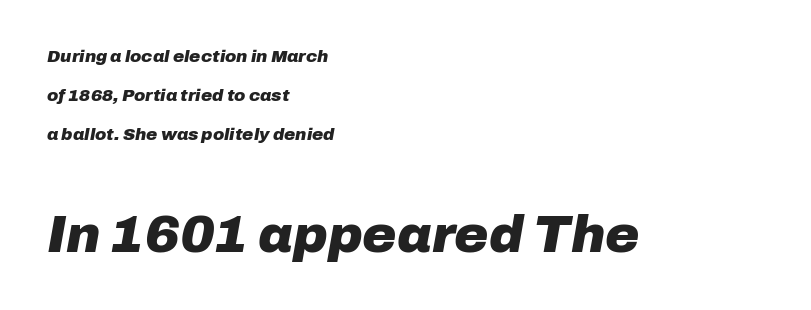
Q: Is the text bold? A: Yes.
Q: Is the text italic (slanted)? A: Yes, it leans right by about 10 degrees.
Q: Is the text underlined? A: No.
Q: How is the paragraph aligned? A: Left-aligned.
Q: Is the spacing between letters normal or unusually wide? A: Normal.
Q: Is the spacing between lines tight, normal or loose? A: Loose.
Q: Which block of text is set in a larger size, the first (top) or the second (bottom)? A: The second (bottom) one.
Q: Width (condensed, normal, or wide)? A: Normal.
Q: Stroke contrast? A: Low.
Q: x-height? A: Medium.
Q: Monospaced? A: No.
